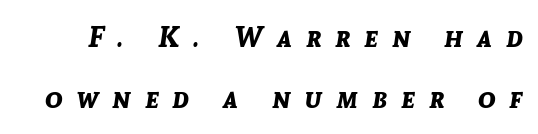
Vertically, the passage feels expansive, rows floating well apart. Each word looks stretched out because of the extra space between its letters. The space beneath each line is pristine and unruled. These lines are rendered in a variable-pitch font.
